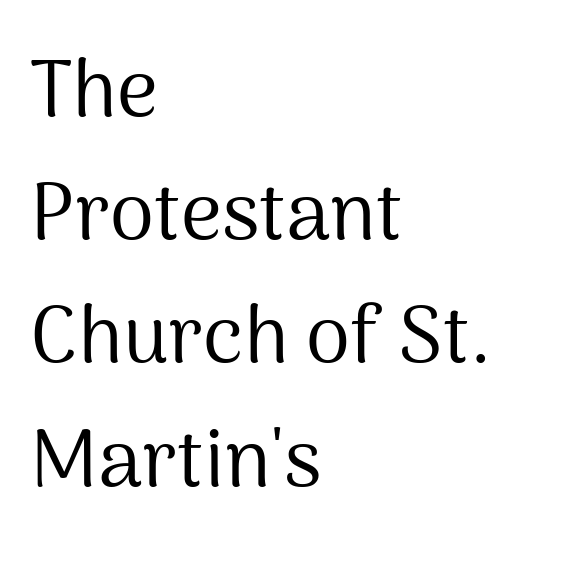
Q: Is the text bold? A: No.
Q: Is the text italic (slanted)? A: No, it is upright.
Q: Is the typeface a serif or a sans-serif typeface? A: Sans-serif.
Q: Is the text underlined? A: No.
Q: How is the paragraph aligned? A: Left-aligned.
Q: Is the spacing between letters normal or unusually wide? A: Normal.
Q: Is the spacing between lines tight, normal or loose? A: Normal.
Q: Width (condensed, normal, or wide)? A: Normal.
Q: Stroke contrast? A: Medium.
Q: x-height? A: Medium.
Q: Monospaced? A: No.
